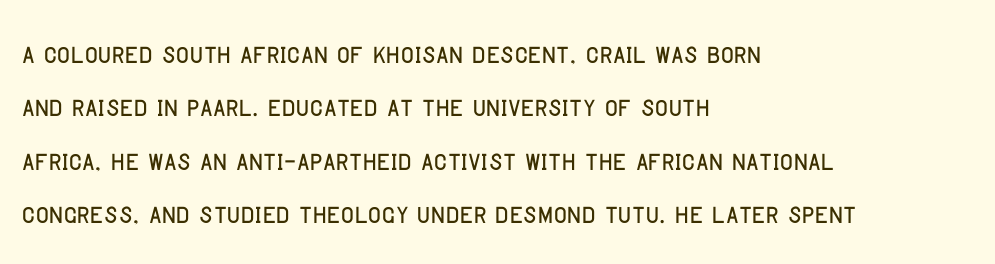
Q: Is the text italic (slanted)? A: No, it is upright.
Q: Is the typeface a serif or a sans-serif typeface? A: Sans-serif.
Q: Is the text underlined? A: No.
Q: How is the paragraph aligned? A: Left-aligned.
Q: Is the spacing between letters normal or unusually wide? A: Normal.
Q: Is the spacing between lines tight, normal or loose? A: Normal.
Q: Width (condensed, normal, or wide)? A: Condensed.
Q: Stroke contrast? A: Low.
Q: x-height? A: Large.
Q: Monospaced? A: No.
